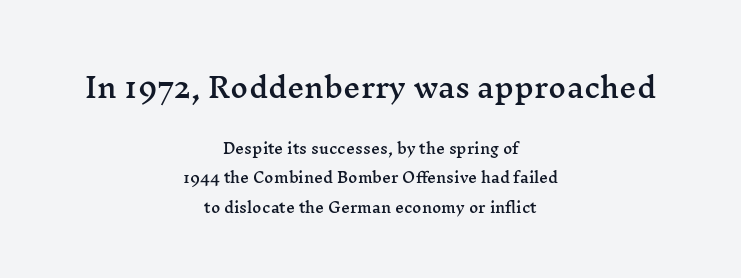
Honestly, the letter spacing is just normal — you wouldn't notice it. Two sizes are in play, and the larger belongs to the first block. In terms of leading, this rendering errs on the spacious side. Teacher's note: observe the equal gaps on both sides — that is centered alignment.
